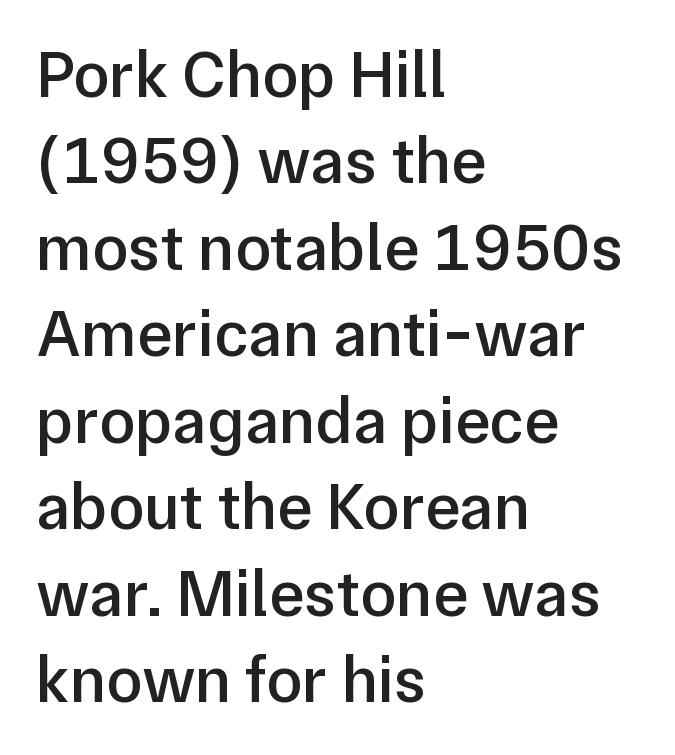
Each glyph is drawn with semibold strokes, heavier than normal yet not fully bold. A classic flush-left, rag-right setting is used for this passage. Each letter keeps its own natural width here, so spacing adapts to shape. Rule under the text: the space is simply empty.
